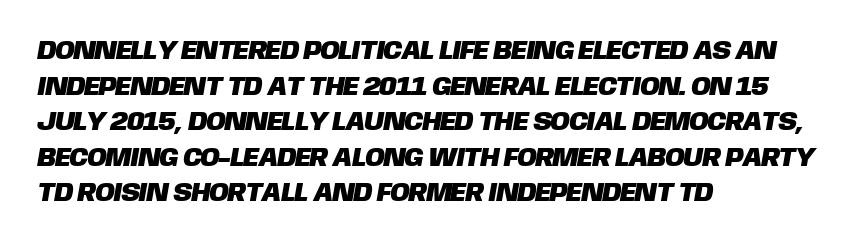
The image shows 26 px text type; set left-aligned, normal line spacing (1.37x), normal letter spacing, not underlined.
